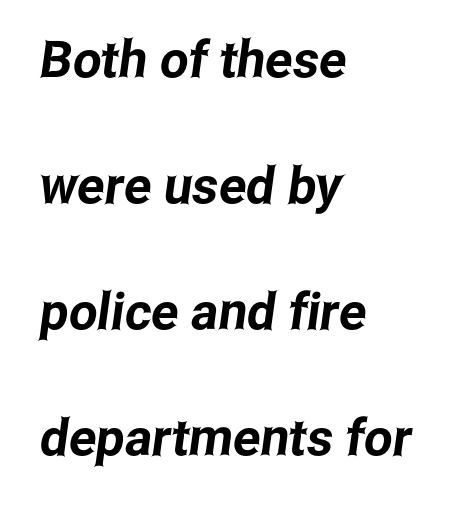
Q: Is the typeface a serif or a sans-serif typeface? A: Sans-serif.
Q: Is the text underlined? A: No.
Q: How is the paragraph aligned? A: Left-aligned.
Q: Is the spacing between letters normal or unusually wide? A: Normal.
Q: Is the spacing between lines tight, normal or loose? A: Loose.
Q: Width (condensed, normal, or wide)? A: Condensed.
Q: Stroke contrast? A: Low.
Q: x-height? A: Medium.
Q: Monospaced? A: No.
